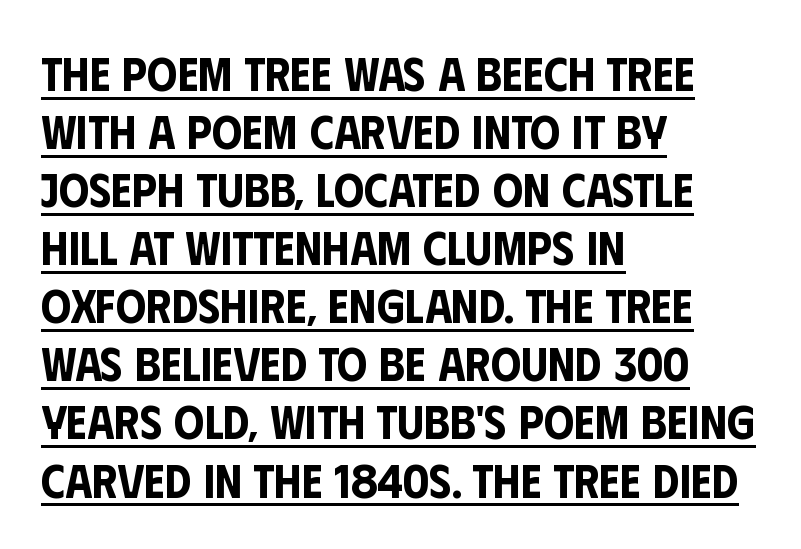
Each letter keeps its own natural width here, so spacing adapts to shape. Underlined type. Notice how the stems are strictly vertical — no italics here. A sans-serif font was chosen for this passage. This rendering uses left alignment, leaving the right contour irregular.
